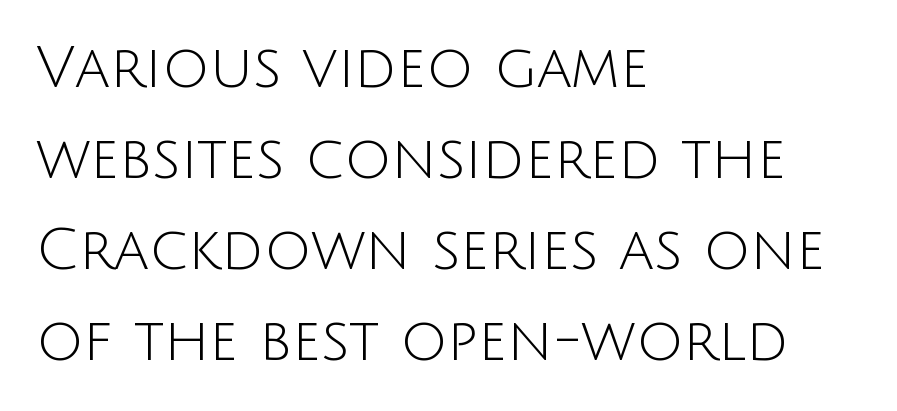
The image shows 58 px light sans-serif type, upright; set left-aligned, normal line spacing (1.57x), normal letter spacing, not underlined; low stroke contrast and a large x-height.
